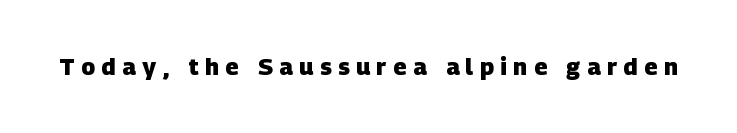
The face used here is rendered with a markedly widened letterfit. Glance below the letters and you will spot only blank space. Plenty of ink on the page — the face is bold.
